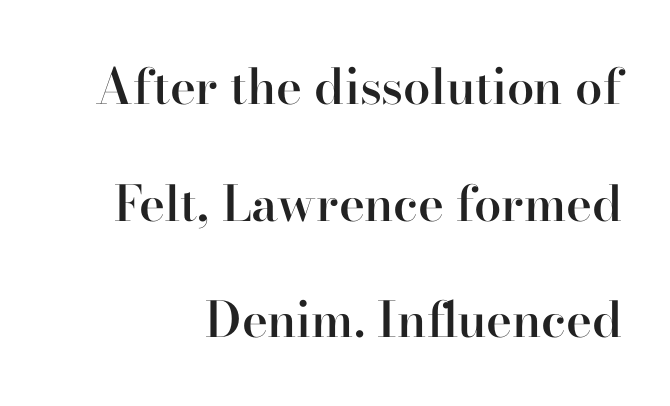
Airy leading. Character widths vary here, with narrow letters taking less room than wide ones. This is the regular roman posture of the typeface. Does the copy run flush right? Yes — the right margin is perfectly even. What kind of face is this? One with serifs.
